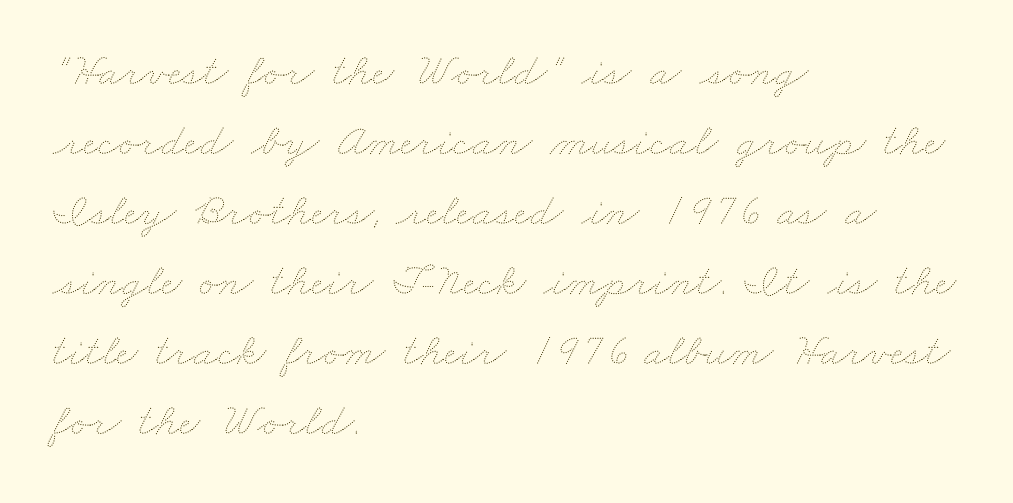
Here the designer chose a conventional face with non-uniform glyph widths. These lines stack with their left ends in a neat column. The rows are spaced the way most documents space them. The letterforms sit at book weight or below.
